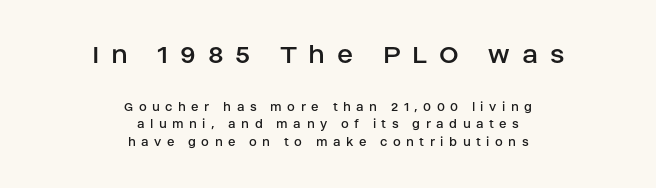
{"serif": "no", "italic": "no", "bold": "no", "weight": "regular", "width": "normal", "stroke_contrast": "low", "x_height": "large", "monospaced": "no", "underline": "no", "align": "center", "line_spacing": "normal", "line_spacing_ratio": 1.26, "letter_spacing": "wide", "letter_spacing_em": 0.39, "larger_block": "first", "size_ratio": 2.14, "glyph_px": 30}
